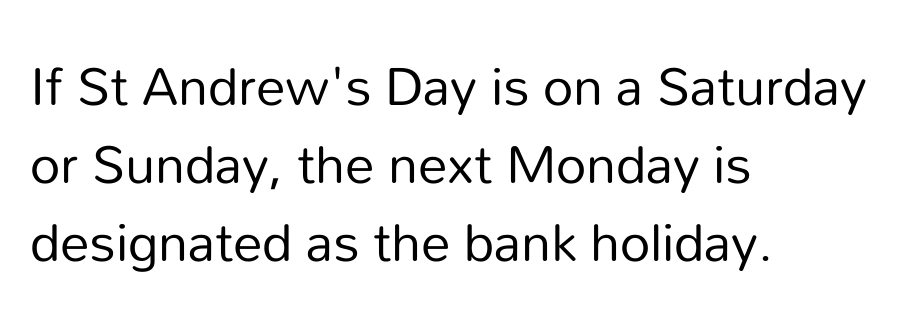
The image shows 59 px regular-weight sans-serif type, upright; set left-aligned, normal line spacing (1.32x), normal letter spacing, not underlined; low stroke contrast and a medium x-height.
